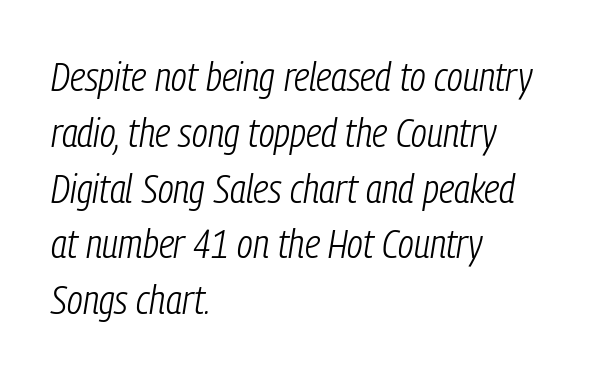
{"italic": "yes", "lean": "right", "slant_degrees": 9, "bold": "no", "weight": "light", "width": "condensed", "stroke_contrast": "low", "x_height": "medium", "monospaced": "no", "underline": "no", "align": "left", "line_spacing": "normal", "line_spacing_ratio": 1.36, "letter_spacing": "normal", "letter_spacing_em": 0.0, "glyph_px": 41}
